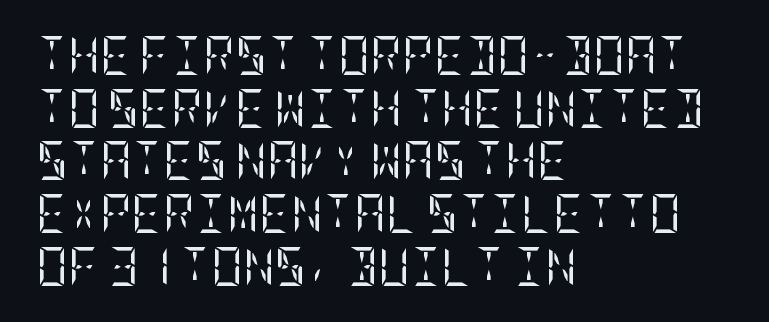
Q: Is the text bold? A: No.
Q: Is the text italic (slanted)? A: No, it is upright.
Q: Is the typeface a serif or a sans-serif typeface? A: Serif.
Q: Is the text underlined? A: No.
Q: How is the paragraph aligned? A: Left-aligned.
Q: Is the spacing between letters normal or unusually wide? A: Normal.
Q: Is the spacing between lines tight, normal or loose? A: Normal.
Q: Width (condensed, normal, or wide)? A: Condensed.
Q: Stroke contrast? A: Low.
Q: x-height? A: Large.
